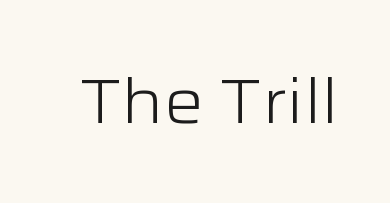
Q: Is the text bold? A: No.
Q: Is the text italic (slanted)? A: No, it is upright.
Q: Is the typeface a serif or a sans-serif typeface? A: Sans-serif.
Q: Is the text underlined? A: No.
Q: Is the spacing between letters normal or unusually wide? A: Normal.
Q: Width (condensed, normal, or wide)? A: Wide.
Q: Stroke contrast? A: Low.
Q: x-height? A: Medium.
Q: Monospaced? A: No.
